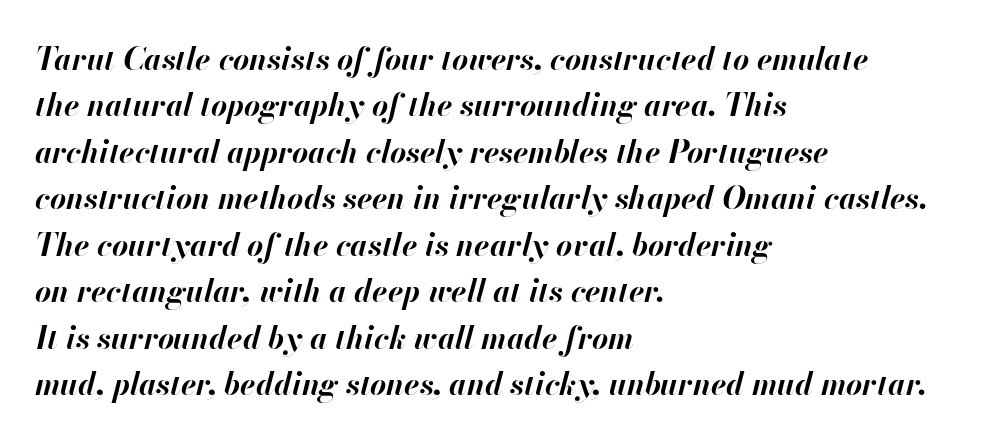
{"italic": "yes", "lean": "right", "slant_degrees": 13, "bold": "yes", "weight": "bold", "width": "normal", "stroke_contrast": "high", "x_height": "small", "monospaced": "no", "underline": "no", "align": "left", "line_spacing": "normal", "line_spacing_ratio": 1.5, "letter_spacing": "normal", "letter_spacing_em": 0.0, "glyph_px": 31}
